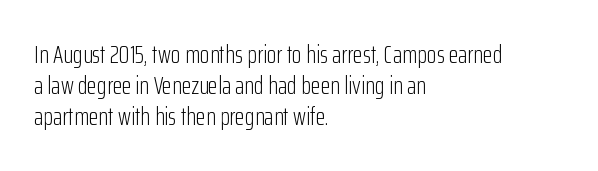
The image shows 25 px text type, upright; set left-aligned, normal line spacing (1.25x), normal letter spacing, not underlined.
